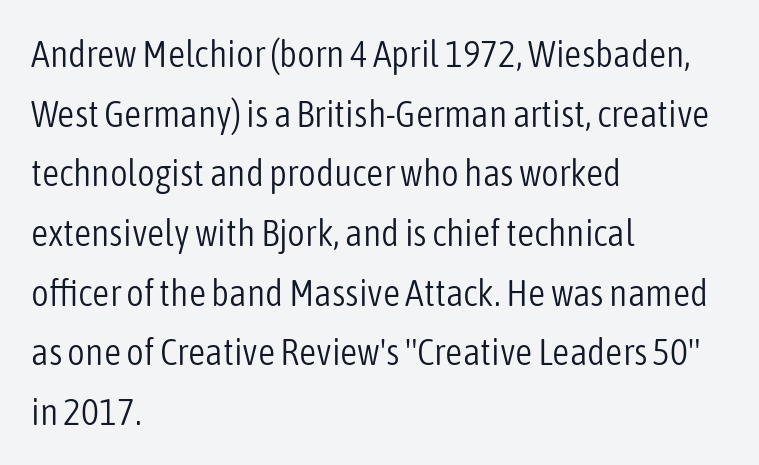
Caption: standard tracking, unaltered. These lines are set flush left with a ragged right edge. Serifs: no, the terminals of the letterforms are clean. Spacing verdict: proportional, widths tailored to each character. Leading: standard.
